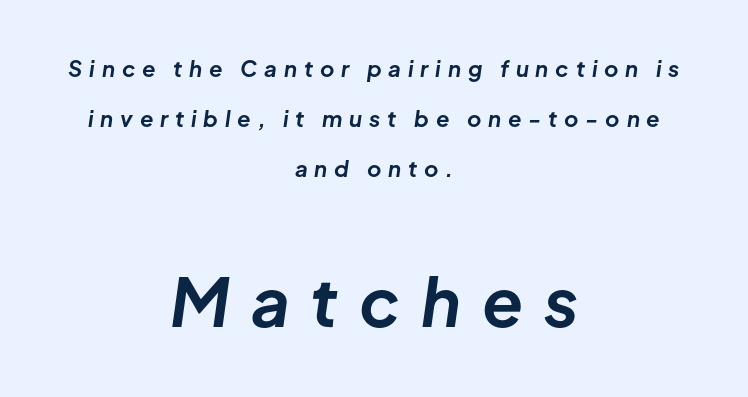
{"italic": "yes", "lean": "right", "slant_degrees": 8, "bold": "yes", "weight": "bold", "width": "normal", "stroke_contrast": "low", "x_height": "medium", "monospaced": "no", "underline": "no", "align": "center", "line_spacing": "loose", "line_spacing_ratio": 2.27, "letter_spacing": "wide", "letter_spacing_em": 0.31, "larger_block": "second", "size_ratio": 3.05, "glyph_px": 67}
